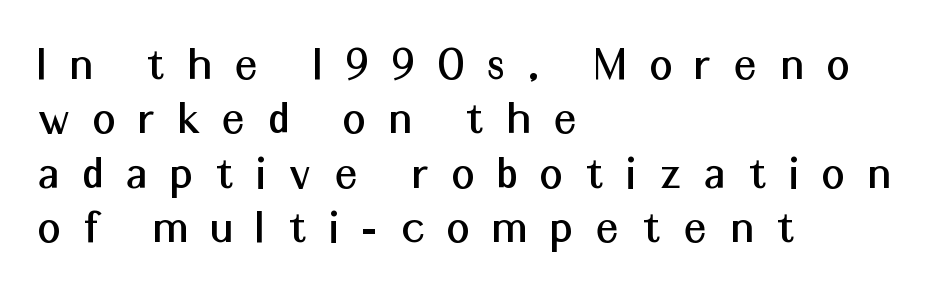
The letterforms stand isolated, each surrounded by extra space. Does the type have serifs? No, each stem ends abruptly. The axis of the letterforms is exactly vertical. In terms of leading, this rendering errs on the cramped side. Typeset ragged right — the left edge is the straight one.
